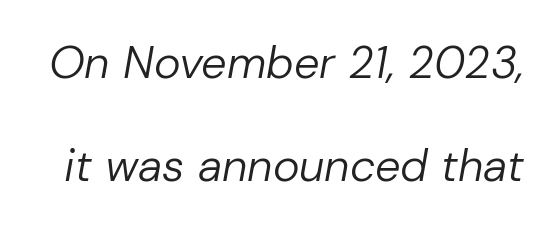
The letters advance in unequal steps, a hallmark of proportional type. Designer's note — italics engaged. The lines are spread far apart with generous leading. The typeface has the unassuming heft of standard copy or less. The space directly below the letters is spotless.
